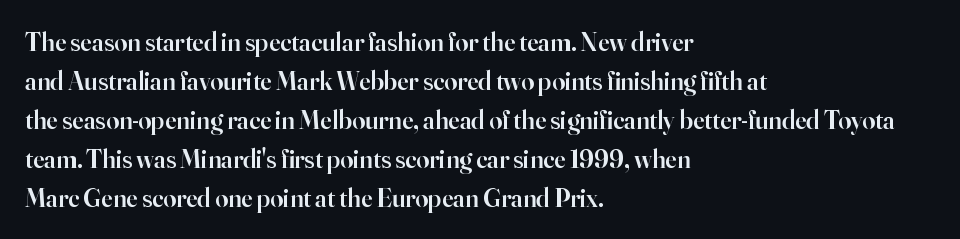
Each row of text sits above clean, open space. The letters stand straight up with perfectly vertical stems. Each word holds together tightly as a unit, with standard inter-letter gaps. A normal amount of white space separates one row of letters from the next. Does the weight exceed regular? Yes, but only to semibold. The paragraph shown leans on its left margin.
